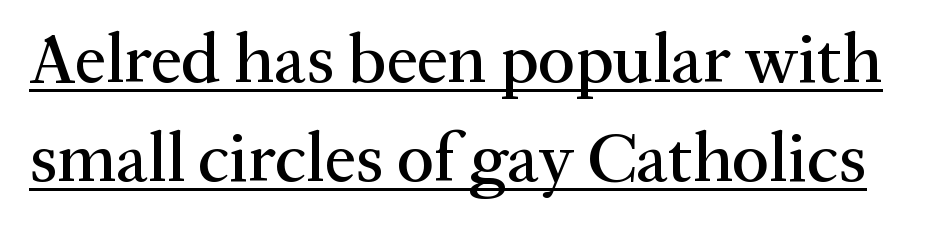
The image shows 70 px serif type, upright; set normal line spacing (1.42x), normal letter spacing, underlined; medium stroke contrast and a medium x-height.
